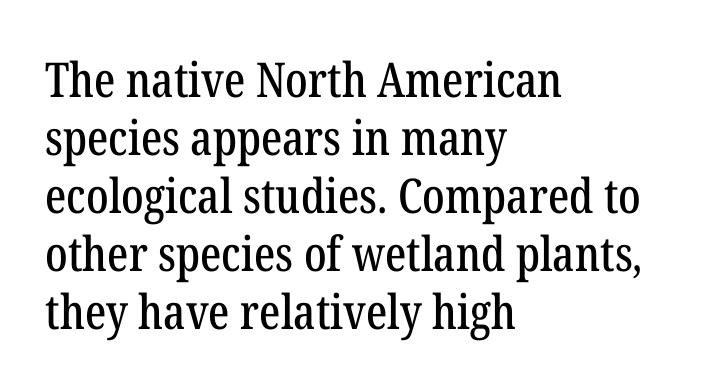
Default kerning and tracking; the words read as compact shapes. The specimen omits any rule beneath the text block's lines. Classification — serif. Leftover space on each line is placed entirely after the last word. A typesetter would mark this as roman, not italic. Character widths vary here, with narrow letters taking less room than wide ones.
